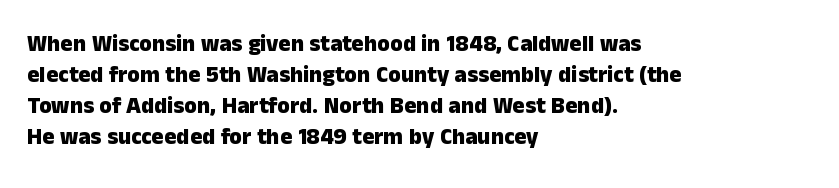
{"italic": "no", "bold": "yes", "underline": "no", "align": "left", "line_spacing": "normal", "line_spacing_ratio": 1.35, "letter_spacing": "normal", "letter_spacing_em": 0.0, "glyph_px": 23}
